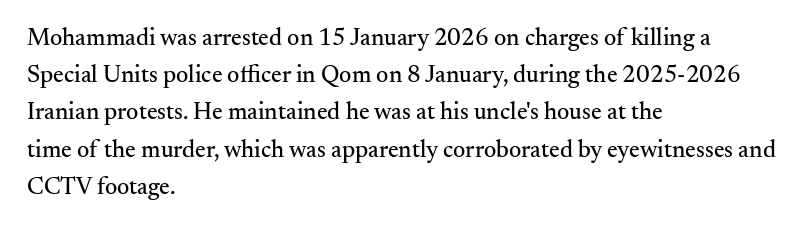
The image shows 24 px text type, upright; set left-aligned, normal line spacing (1.55x), normal letter spacing, not underlined.
